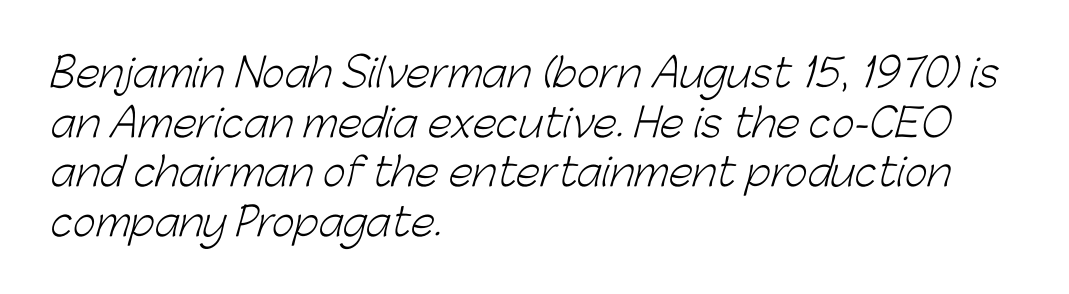
Q: Is the text bold? A: No.
Q: Is the typeface a serif or a sans-serif typeface? A: Sans-serif.
Q: Is the text underlined? A: No.
Q: How is the paragraph aligned? A: Left-aligned.
Q: Is the spacing between letters normal or unusually wide? A: Normal.
Q: Is the spacing between lines tight, normal or loose? A: Normal.
Q: Width (condensed, normal, or wide)? A: Normal.
Q: Stroke contrast? A: Low.
Q: x-height? A: Medium.
Q: Monospaced? A: No.
